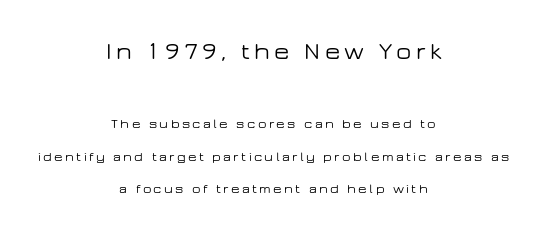
The image shows 25 px text type, upright; set centered, loose line spacing (2.33x), not underlined; the first (top) block is 1.79x larger.
